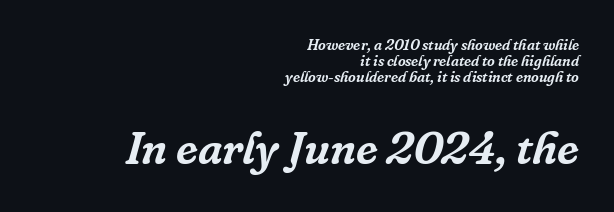
{"serif": "yes", "italic": "yes", "lean": "right", "slant_degrees": 16, "width": "normal", "stroke_contrast": "low", "x_height": "medium", "monospaced": "no", "underline": "no", "align": "right", "line_spacing": "tight", "line_spacing_ratio": 1.06, "letter_spacing": "normal", "letter_spacing_em": 0.0, "larger_block": "second", "size_ratio": 3.07, "glyph_px": 46}
